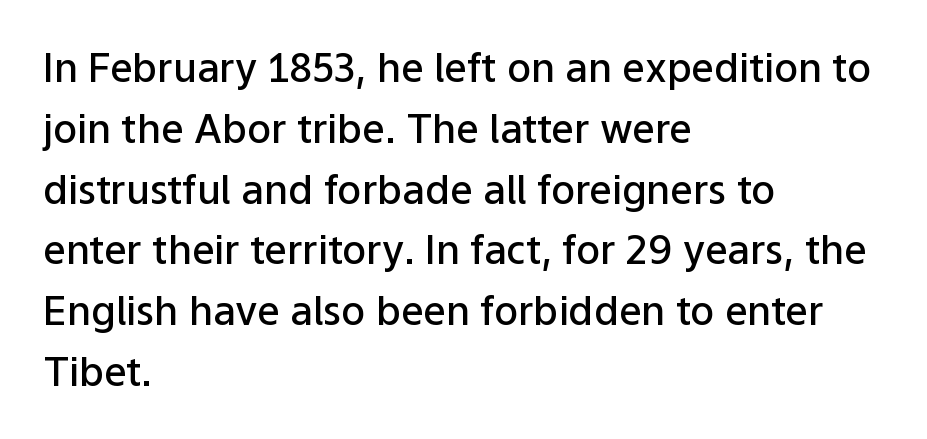
{"serif": "no", "italic": "no", "bold": "semi", "weight": "semibold", "width": "normal", "stroke_contrast": "low", "x_height": "medium", "monospaced": "no", "underline": "no", "align": "left", "line_spacing": "normal", "line_spacing_ratio": 1.52, "letter_spacing": "normal", "letter_spacing_em": 0.0, "glyph_px": 40}
